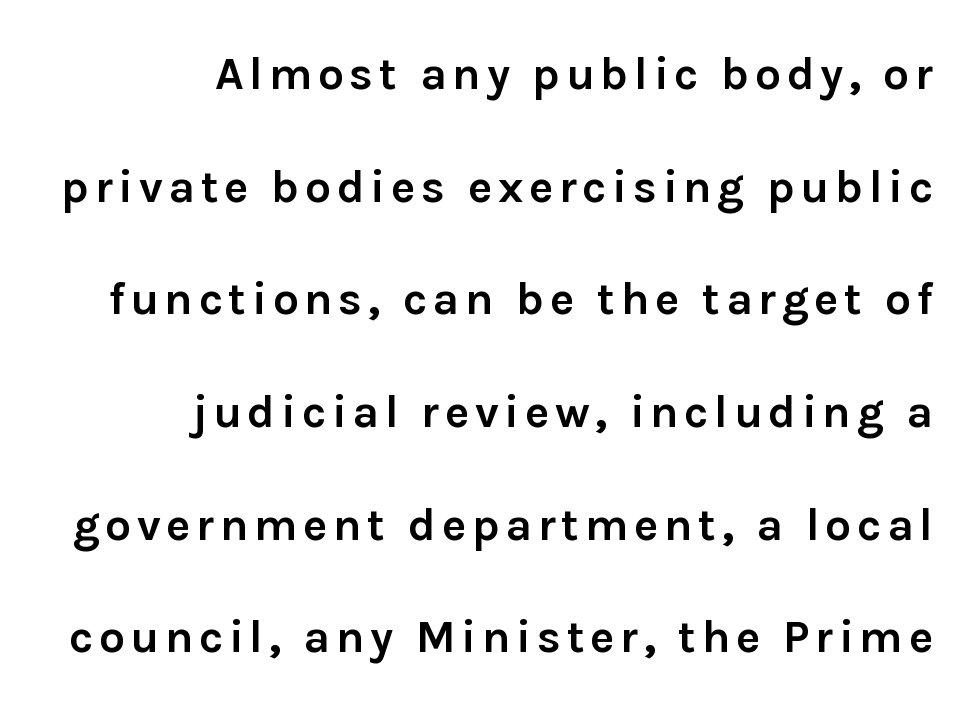
The image shows 46 px semibold sans-serif type, upright; set right-aligned, loose line spacing (2.45x), not underlined; low stroke contrast and a medium x-height.
